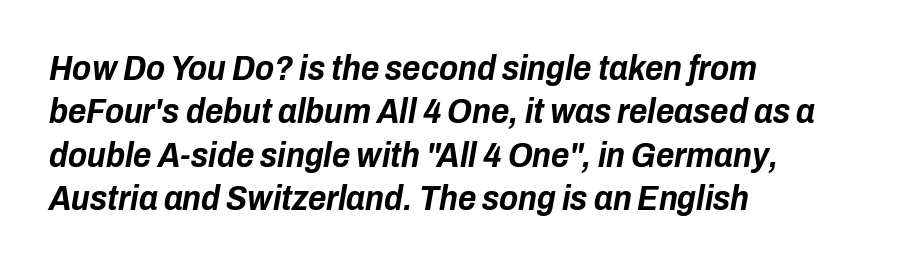
The letterforms sit shoulder to shoulder at normal distance. These lines carry a lot of weight — the face is fully bold. Does the copy run flush right? No — it runs flush left. The area under the type is left untouched. Character widths vary here, with narrow letters taking less room than wide ones.
